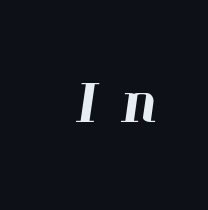
{"serif": "yes", "width": "normal", "stroke_contrast": "high", "x_height": "medium", "monospaced": "no", "underline": "no", "letter_spacing": "wide", "letter_spacing_em": 0.43, "glyph_px": 62}
